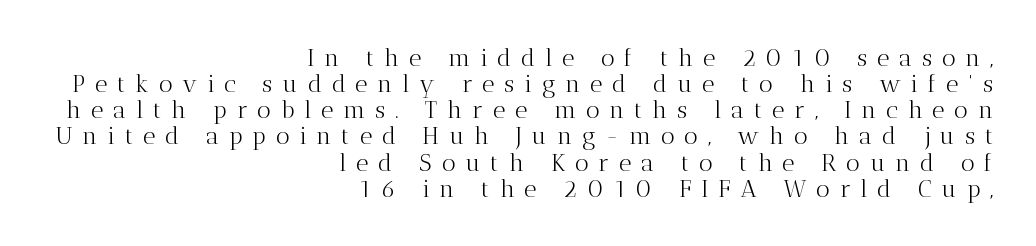
Q: Is the text bold? A: No.
Q: Is the text italic (slanted)? A: No, it is upright.
Q: Is the text underlined? A: No.
Q: How is the paragraph aligned? A: Right-aligned.
Q: Is the spacing between letters normal or unusually wide? A: Unusually wide.
Q: Is the spacing between lines tight, normal or loose? A: Tight.
